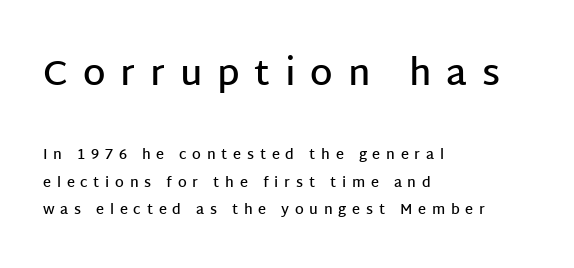
The image shows 36 px semibold sans-serif type, upright; set left-aligned, loose line spacing (1.96x), unusually wide letter spacing (+0.41 em), not underlined; the first (top) block is 2.57x larger; low stroke contrast and a large x-height.
